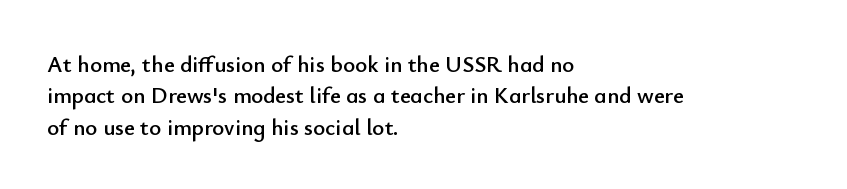
{"italic": "no", "underline": "no", "align": "left", "line_spacing": "normal", "line_spacing_ratio": 1.36, "letter_spacing": "normal", "letter_spacing_em": 0.0, "glyph_px": 23}
